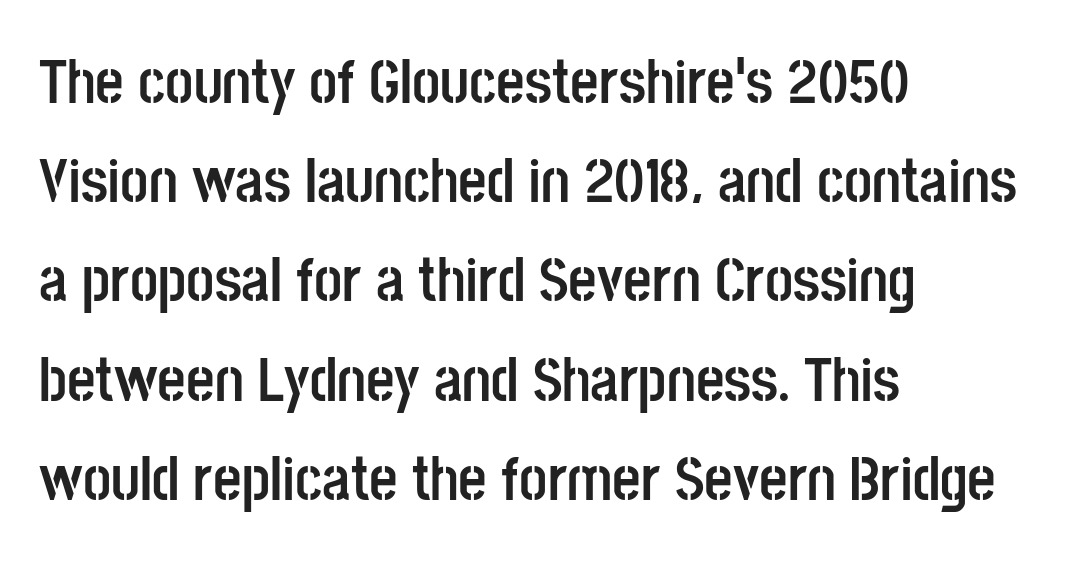
Q: Is the text bold? A: Yes.
Q: Is the text italic (slanted)? A: No, it is upright.
Q: Is the typeface a serif or a sans-serif typeface? A: Sans-serif.
Q: Is the text underlined? A: No.
Q: How is the paragraph aligned? A: Left-aligned.
Q: Is the spacing between letters normal or unusually wide? A: Normal.
Q: Is the spacing between lines tight, normal or loose? A: Normal.
Q: Width (condensed, normal, or wide)? A: Condensed.
Q: Stroke contrast? A: Low.
Q: x-height? A: Large.
Q: Monospaced? A: No.
